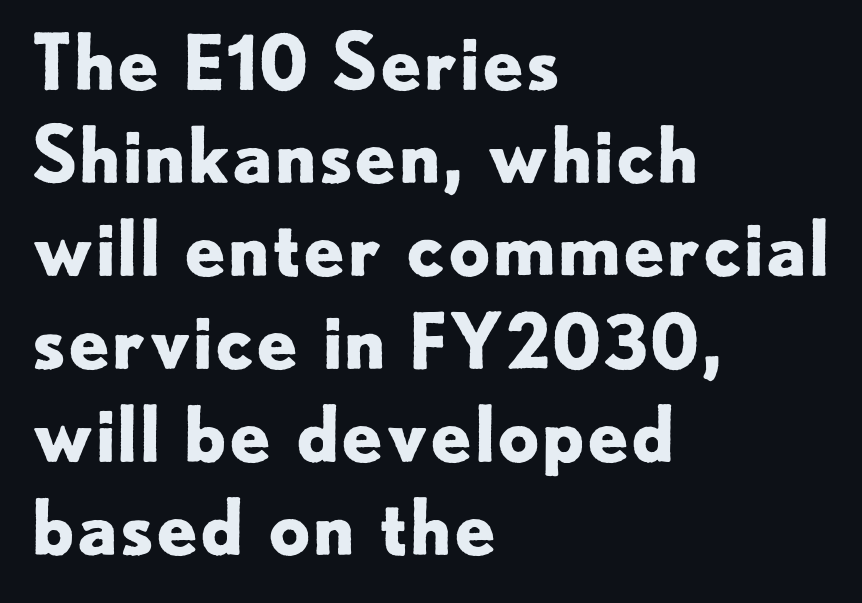
Q: Is the text bold? A: Yes.
Q: Is the text italic (slanted)? A: No, it is upright.
Q: Is the typeface a serif or a sans-serif typeface? A: Sans-serif.
Q: Is the text underlined? A: No.
Q: How is the paragraph aligned? A: Left-aligned.
Q: Is the spacing between letters normal or unusually wide? A: Normal.
Q: Width (condensed, normal, or wide)? A: Normal.
Q: Stroke contrast? A: Low.
Q: x-height? A: Small.
Q: Monospaced? A: No.
